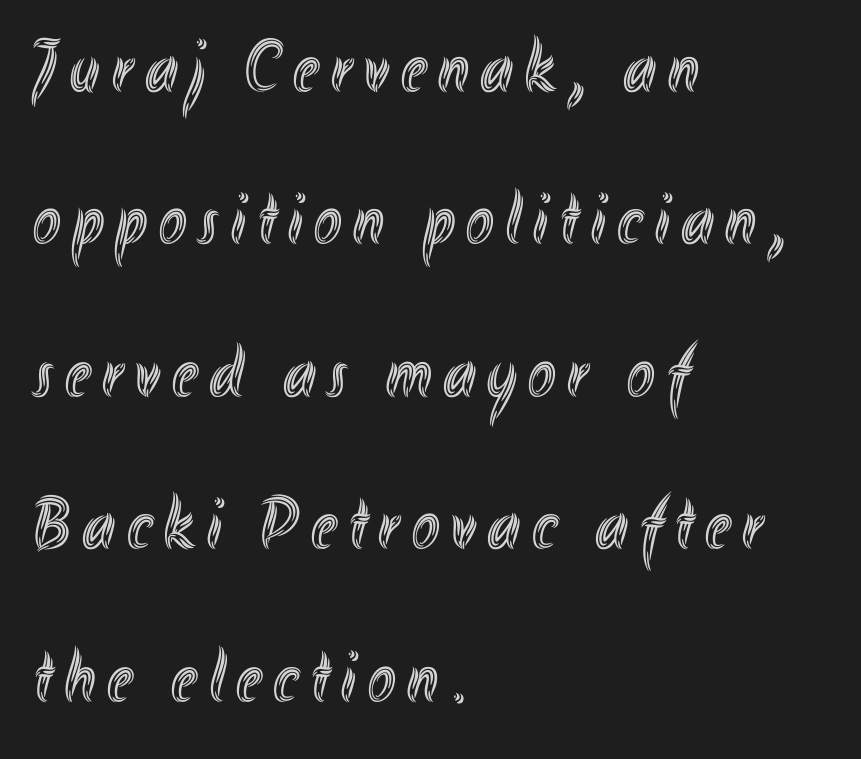
Q: Is the text italic (slanted)? A: Yes.
Q: Is the text underlined? A: No.
Q: How is the paragraph aligned? A: Left-aligned.
Q: Is the spacing between lines tight, normal or loose? A: Loose.
Q: Width (condensed, normal, or wide)? A: Condensed.
Q: x-height? A: Small.
Q: Monospaced? A: No.
